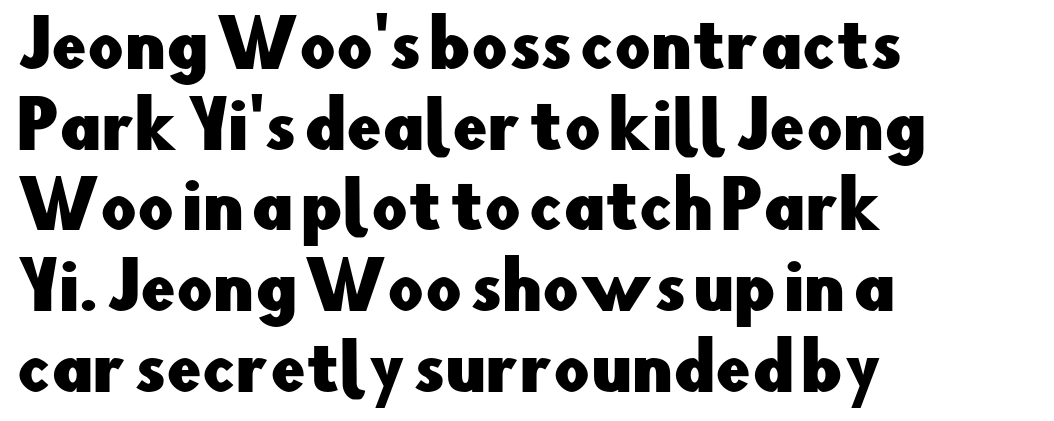
{"serif": "no", "italic": "no", "width": "normal", "stroke_contrast": "low", "x_height": "small", "monospaced": "no", "underline": "no", "align": "left", "line_spacing": "normal", "line_spacing_ratio": 1.28, "letter_spacing": "normal", "letter_spacing_em": 0.0, "glyph_px": 63}
